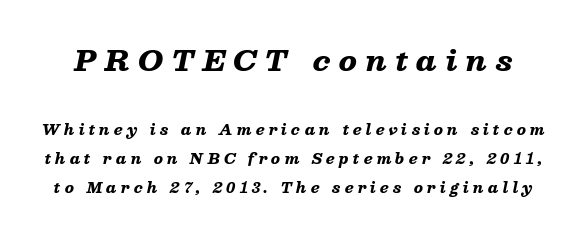
Whoever set this chose breathing room over compactness in the vertical rhythm. Scale decreases going downward across the two blocks. The axis of the letterforms is tilted away from vertical. The space directly below the letters is spotless. Students, note that the glyphs here are deliberately spaced far apart.
